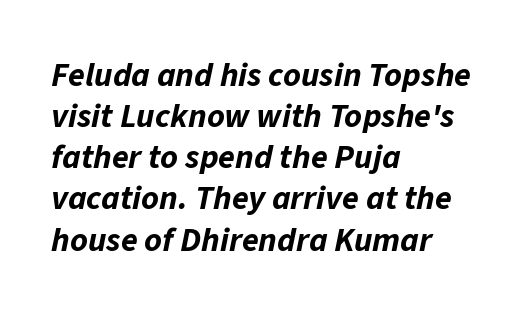
{"italic": "yes", "lean": "right", "slant_degrees": 11, "bold": "yes", "weight": "bold", "width": "normal", "stroke_contrast": "low", "x_height": "medium", "monospaced": "no", "underline": "no", "align": "left", "line_spacing_ratio": 1.21, "letter_spacing": "normal", "letter_spacing_em": 0.0, "glyph_px": 34}
